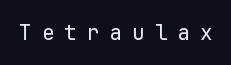
Q: Is the text bold? A: No.
Q: Is the text italic (slanted)? A: No, it is upright.
Q: Is the text underlined? A: No.
Q: Is the spacing between letters normal or unusually wide? A: Unusually wide.
